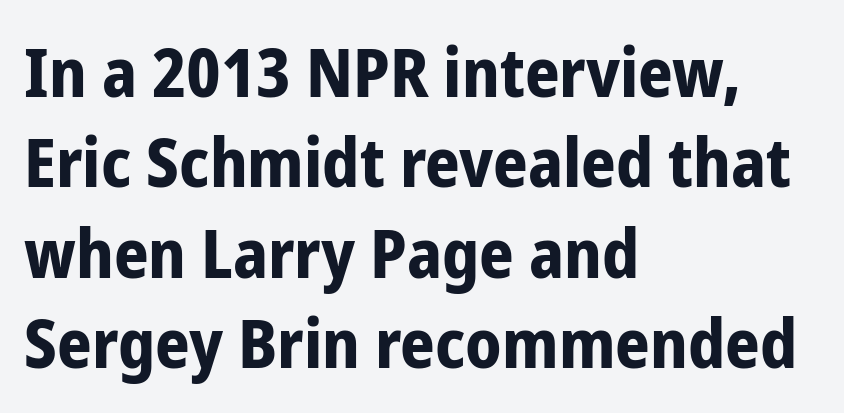
Q: Is the text bold? A: Yes.
Q: Is the text italic (slanted)? A: No, it is upright.
Q: Is the typeface a serif or a sans-serif typeface? A: Sans-serif.
Q: Is the text underlined? A: No.
Q: How is the paragraph aligned? A: Left-aligned.
Q: Is the spacing between letters normal or unusually wide? A: Normal.
Q: Is the spacing between lines tight, normal or loose? A: Normal.
Q: Width (condensed, normal, or wide)? A: Condensed.
Q: Stroke contrast? A: Low.
Q: x-height? A: Medium.
Q: Monospaced? A: No.
